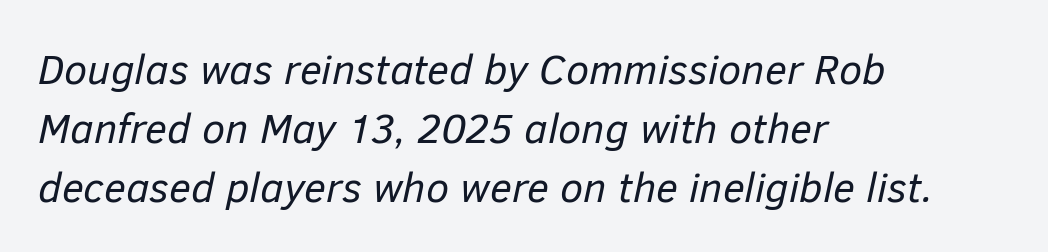
The image shows 42 px regular-weight type, italic (leaning right); set left-aligned, normal line spacing (1.4x), normal letter spacing, not underlined; low stroke contrast and a medium x-height.
